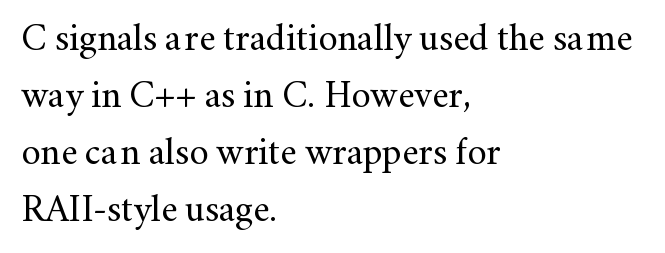
Any mark beneath the type? The region is blank. The font sits on the lighter half of the weight spectrum, regular included. Posture: vertical. Teacher's note: observe the even left margin — that is flush-left alignment. This rendering leaves character spacing at its baseline value. The lines sit at an ordinary, default distance from one another.
